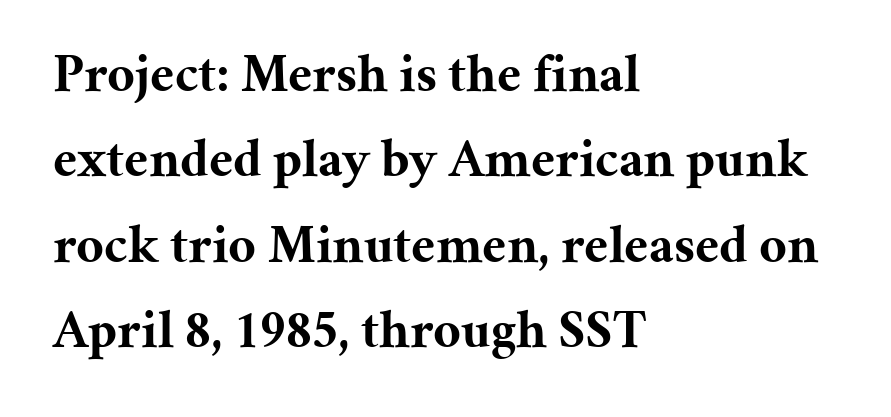
The image shows 54 px bold serif type, upright; set left-aligned, normal line spacing (1.58x), normal letter spacing, not underlined; medium stroke contrast and a medium x-height.
